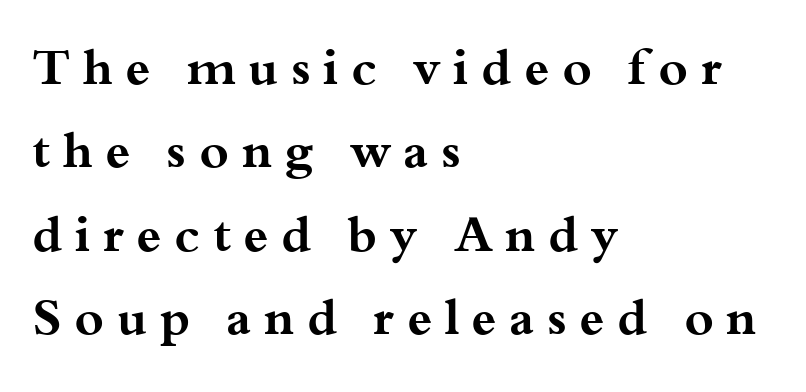
A typesetter would call this heavily tracked-out type. The lines in this sample share a left origin and differ only in where they stop. Its strokes are broad and dark, the hallmark of bold type. Clear beneath every line of the passage. The designer left line spacing at the default.
